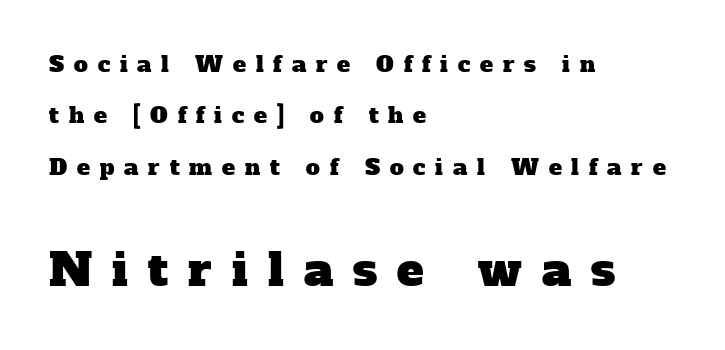
Size contrast runs from small at the top to large at the bottom. The face used here is proportionally spaced, like ordinary book or web type. Typeset ragged right — the left edge is the straight one. Between one letter and the next there's a generous, obvious gap.
